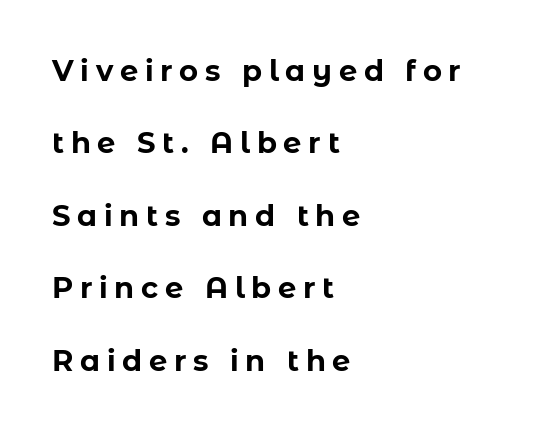
Q: Is the text bold? A: Yes.
Q: Is the text italic (slanted)? A: No, it is upright.
Q: Is the typeface a serif or a sans-serif typeface? A: Sans-serif.
Q: Is the text underlined? A: No.
Q: How is the paragraph aligned? A: Left-aligned.
Q: Is the spacing between letters normal or unusually wide? A: Unusually wide.
Q: Is the spacing between lines tight, normal or loose? A: Loose.
Q: Width (condensed, normal, or wide)? A: Normal.
Q: Stroke contrast? A: Low.
Q: x-height? A: Medium.
Q: Monospaced? A: No.
